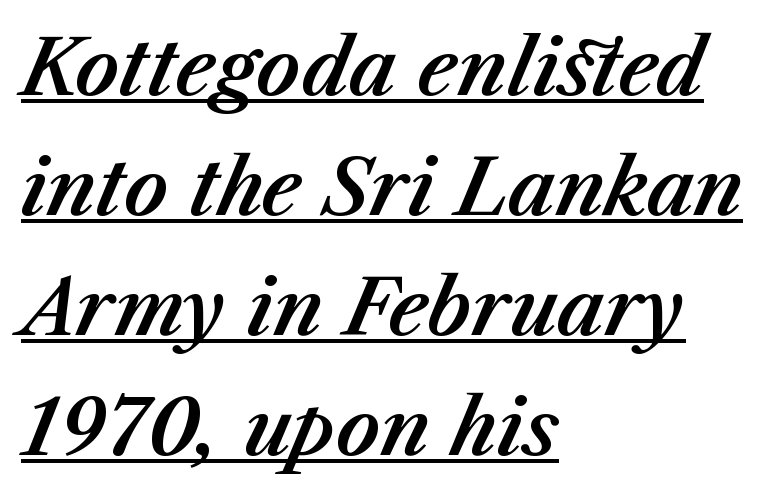
Q: Is the text italic (slanted)? A: Yes, it leans right by about 23 degrees.
Q: Is the text underlined? A: Yes.
Q: How is the paragraph aligned? A: Left-aligned.
Q: Is the spacing between letters normal or unusually wide? A: Normal.
Q: Is the spacing between lines tight, normal or loose? A: Normal.
Q: Width (condensed, normal, or wide)? A: Normal.
Q: Stroke contrast? A: Medium.
Q: x-height? A: Medium.
Q: Monospaced? A: No.
